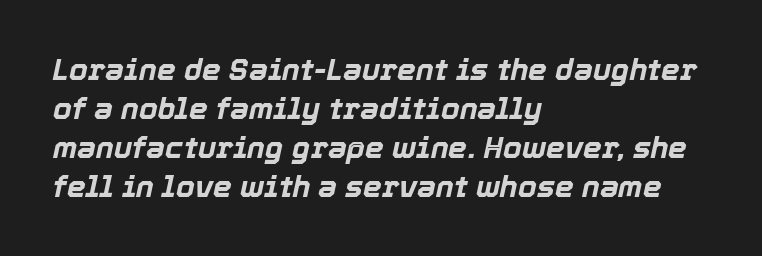
Q: Is the text bold? A: Yes.
Q: Is the text italic (slanted)? A: Yes, it leans right by about 12 degrees.
Q: Is the text underlined? A: No.
Q: How is the paragraph aligned? A: Left-aligned.
Q: Is the spacing between letters normal or unusually wide? A: Normal.
Q: Is the spacing between lines tight, normal or loose? A: Normal.
Q: Width (condensed, normal, or wide)? A: Normal.
Q: x-height? A: Medium.
Q: Monospaced? A: No.
